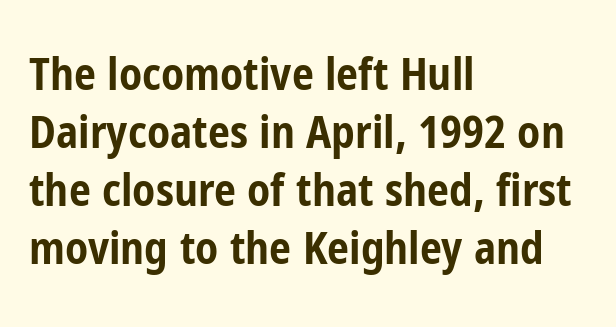
The image shows 44 px bold, condensed sans-serif type, upright; set left-aligned, normal line spacing (1.32x), normal letter spacing, not underlined; low stroke contrast and a medium x-height.
